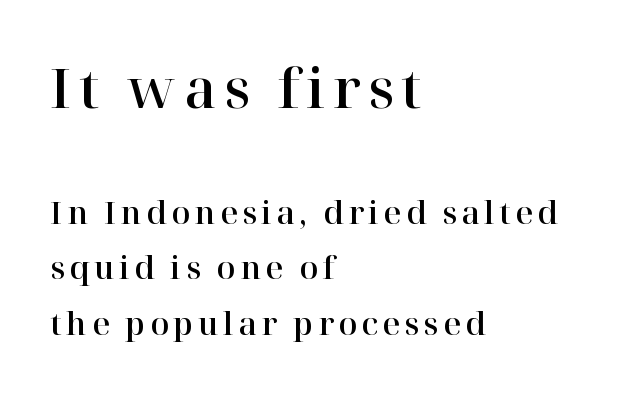
The image shows 54 px serif type, upright; set left-aligned, line spacing 1.79x, not underlined; the first (top) block is 1.74x larger; high stroke contrast and a medium x-height.
